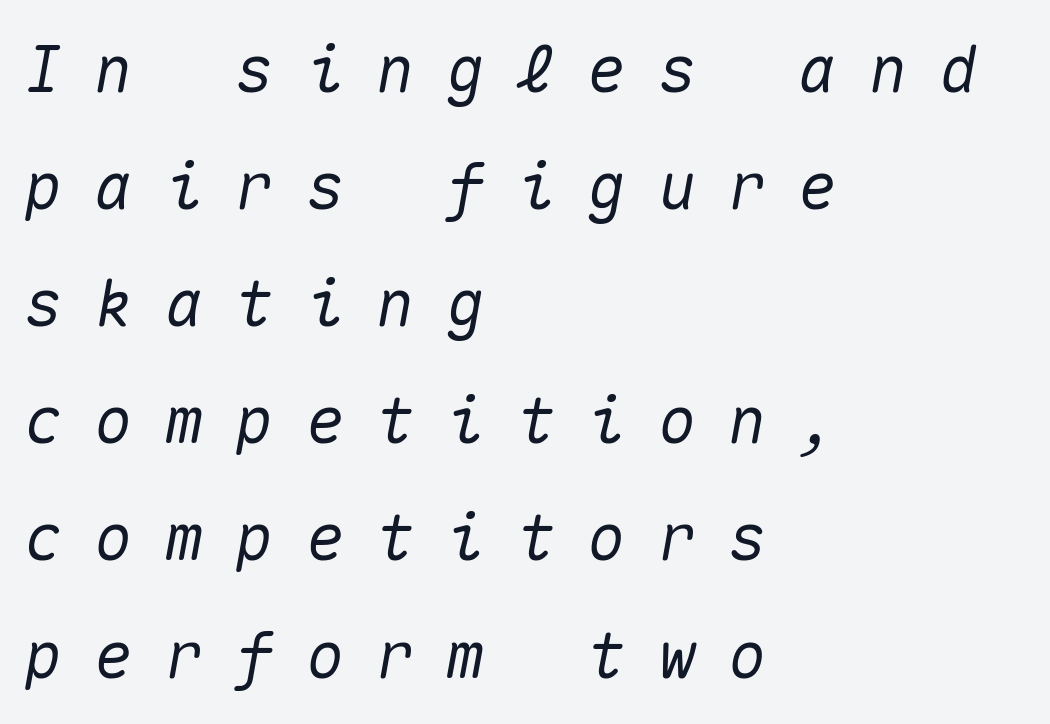
The image shows 64 px text type, italic (leaning right), monospaced; set left-aligned, line spacing 1.83x, unusually wide letter spacing (+0.5 em), not underlined; medium stroke contrast and a medium x-height.
